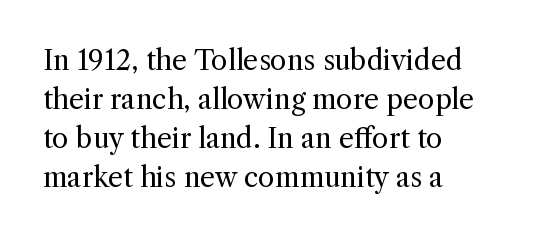
Nothing heavy about these letters — not bold at all. The block of text has a typical density, with ordinary space between rows. Posture: straight, roman, zero tilt. Quick note: underline off. The letterforms sit shoulder to shoulder at normal distance.
